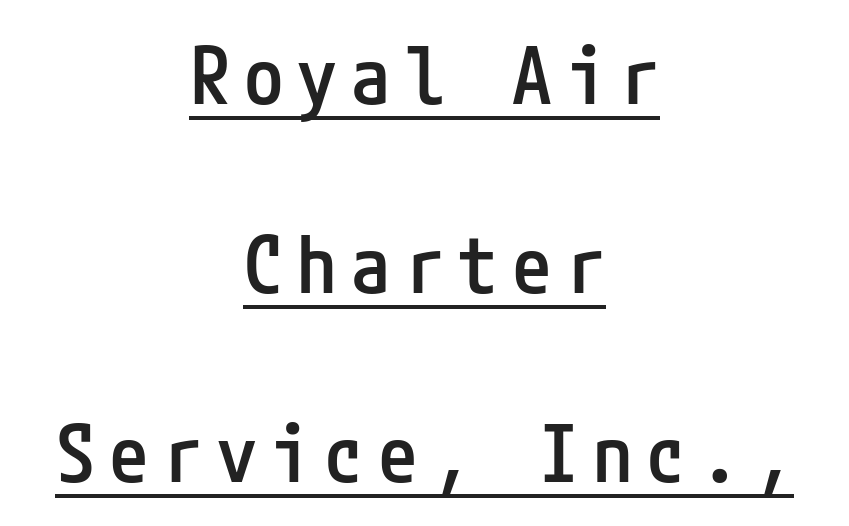
What decoration does the sample have? An underline. Regarding serifs, this sample does without them. These lines carry some extra weight — a demibold, not a full bold. The passage shown stacks its lines with a broad gap.
